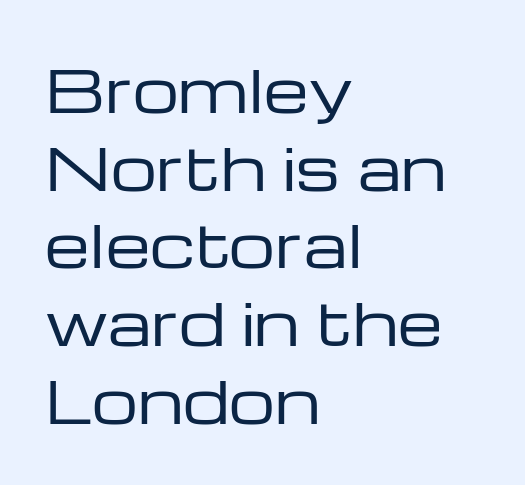
{"serif": "no", "italic": "no", "bold": "no", "weight": "regular", "width": "wide", "stroke_contrast": "low", "x_height": "medium", "monospaced": "no", "underline": "no", "align": "left", "line_spacing": "normal", "line_spacing_ratio": 1.34, "letter_spacing": "normal", "letter_spacing_em": 0.0, "glyph_px": 58}
